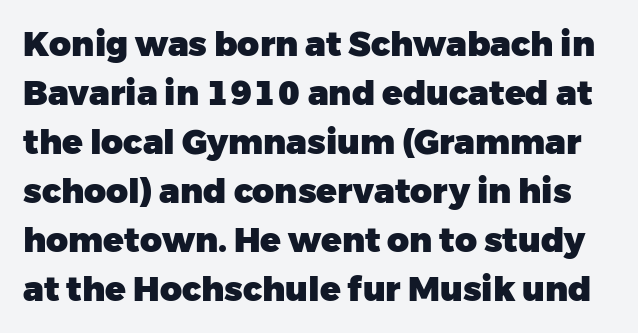
Q: Is the text bold? A: Yes.
Q: Is the text italic (slanted)? A: No, it is upright.
Q: Is the typeface a serif or a sans-serif typeface? A: Sans-serif.
Q: Is the text underlined? A: No.
Q: Is the spacing between letters normal or unusually wide? A: Normal.
Q: Is the spacing between lines tight, normal or loose? A: Normal.
Q: Width (condensed, normal, or wide)? A: Normal.
Q: Stroke contrast? A: Low.
Q: x-height? A: Medium.
Q: Monospaced? A: No.
